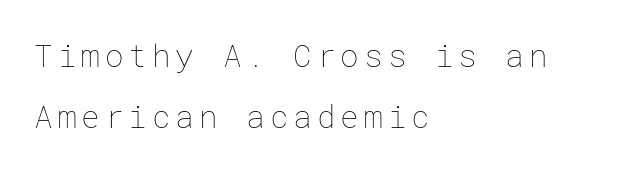
Does the leading feel generous? Absolutely, it's lavish. Is the stroke heavy? The answer is a plain regular-or-lighter. The glyphs are unaccompanied by any horizontal stroke below them. Caption: multi-line text, flush left, ragged right. This sample uses an upright cut, with every glyph sitting square on the baseline.
